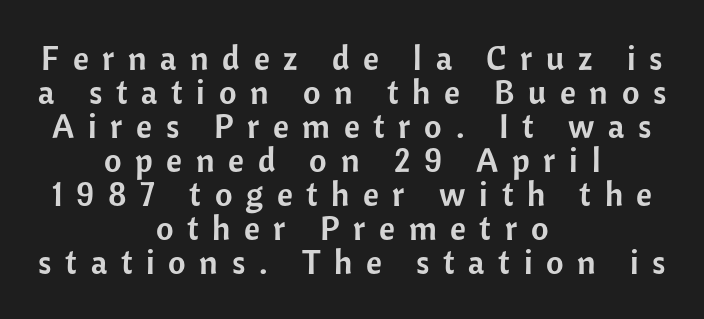
Q: Is the text italic (slanted)? A: No, it is upright.
Q: Is the typeface a serif or a sans-serif typeface? A: Sans-serif.
Q: Is the text underlined? A: No.
Q: How is the paragraph aligned? A: Centered.
Q: Is the spacing between letters normal or unusually wide? A: Unusually wide.
Q: Is the spacing between lines tight, normal or loose? A: Tight.
Q: Width (condensed, normal, or wide)? A: Normal.
Q: Stroke contrast? A: Low.
Q: x-height? A: Medium.
Q: Monospaced? A: No.
